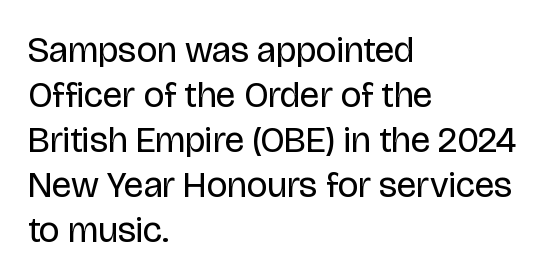
{"serif": "no", "italic": "no", "bold": "no", "weight": "regular", "width": "normal", "stroke_contrast": "low", "x_height": "large", "monospaced": "no", "underline": "no", "align": "left", "line_spacing": "normal", "line_spacing_ratio": 1.25, "letter_spacing": "normal", "letter_spacing_em": 0.0, "glyph_px": 36}
